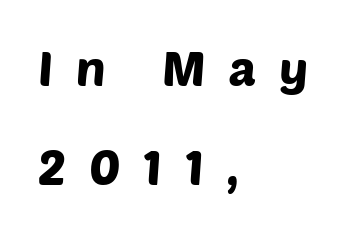
The image shows 48 px sans-serif type; set left-aligned, loose line spacing (2.06x), unusually wide letter spacing (+0.48 em), not underlined; low stroke contrast and a large x-height.
